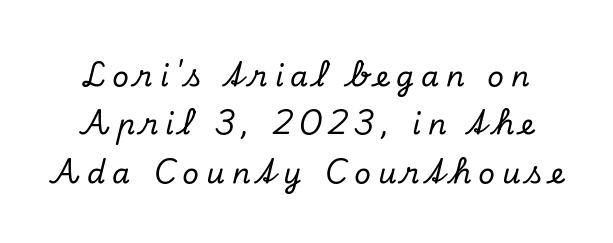
Each row of text sits above clean, open space. Note the varied advance widths — an 'i' is clearly narrower than an 'm'. The type is letterspaced generously, with wide tracking. The whole block is typeset with a tilt. Is this a sans? No — the strokes have serifs. The leading is moderate, giving the passage an even texture.
